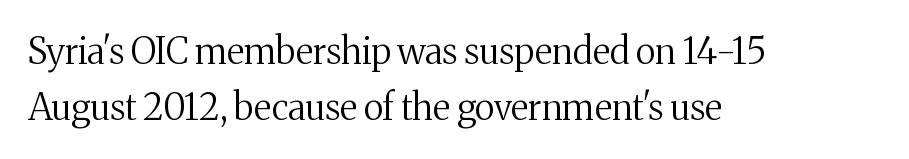
In terms of leading, this rendering sits right in the middle. Horizontally, the lines are justified to the leading edge only. Check under the words: just untouched page. Stems here are at most as thick as an everyday book face.
